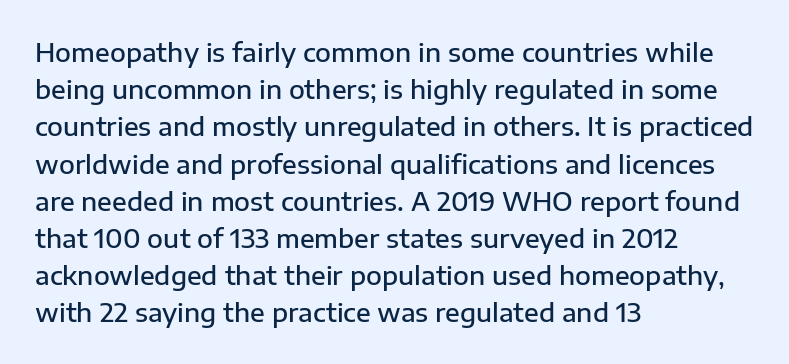
Q: Is the text bold? A: Semi-bold.
Q: Is the text italic (slanted)? A: No, it is upright.
Q: Is the text underlined? A: No.
Q: How is the paragraph aligned? A: Left-aligned.
Q: Is the spacing between letters normal or unusually wide? A: Normal.
Q: Is the spacing between lines tight, normal or loose? A: Normal.
